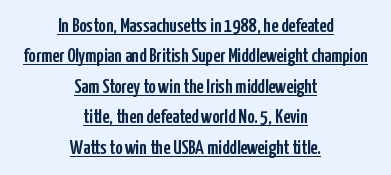
Q: Is the text italic (slanted)? A: No, it is upright.
Q: Is the text underlined? A: Yes.
Q: How is the paragraph aligned? A: Centered.
Q: Is the spacing between letters normal or unusually wide? A: Normal.
Q: Is the spacing between lines tight, normal or loose? A: Normal.
